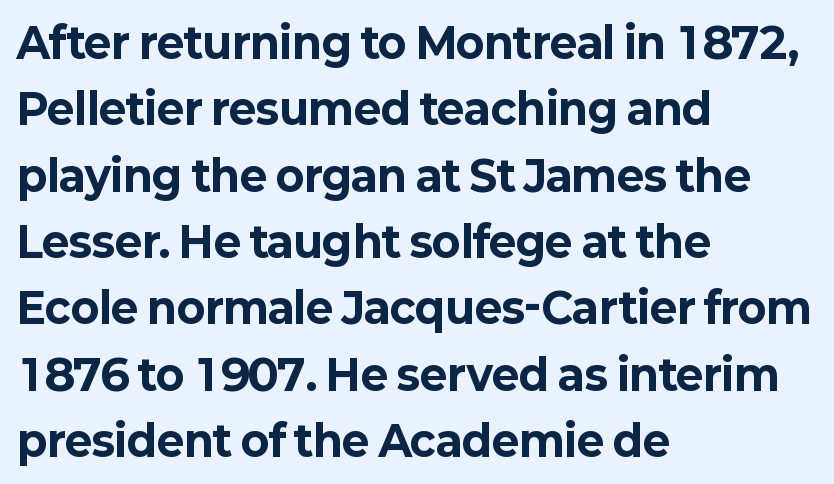
The image shows 42 px bold sans-serif type, upright; set left-aligned, normal line spacing (1.58x), normal letter spacing, not underlined; low stroke contrast and a medium x-height.
